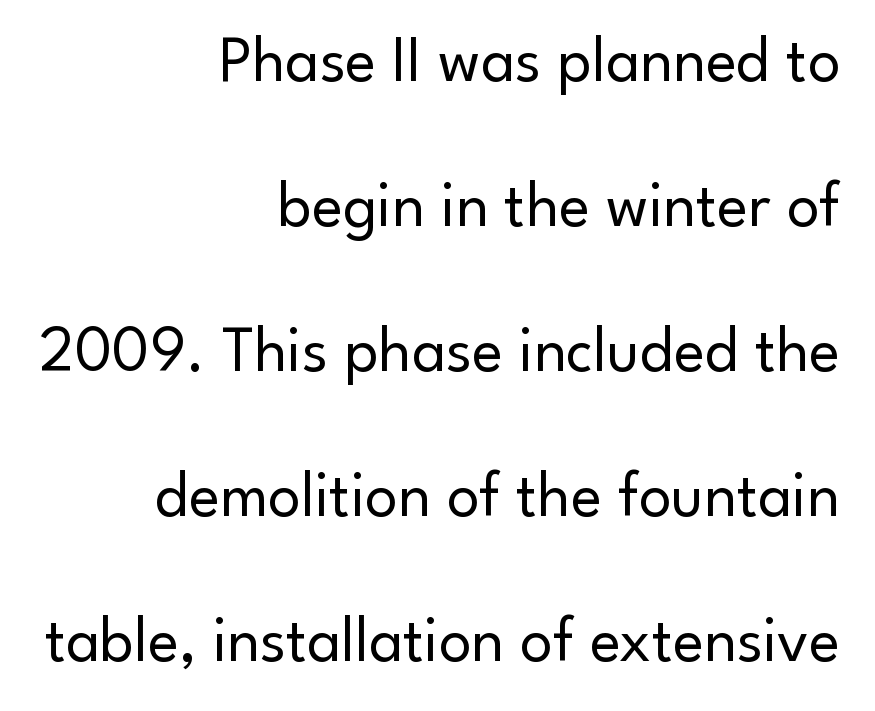
Vertical strokes here are truly vertical. Think standard paragraph weight, or any step lighter than that. Look at the bottom of the vertical strokes: they stop flat, with no serifs. Looks like regular typesetting: each glyph gets only the width it needs. The block of text is sparse from top to bottom, with ample space between rows. Default kerning and tracking; the words read as compact shapes.
